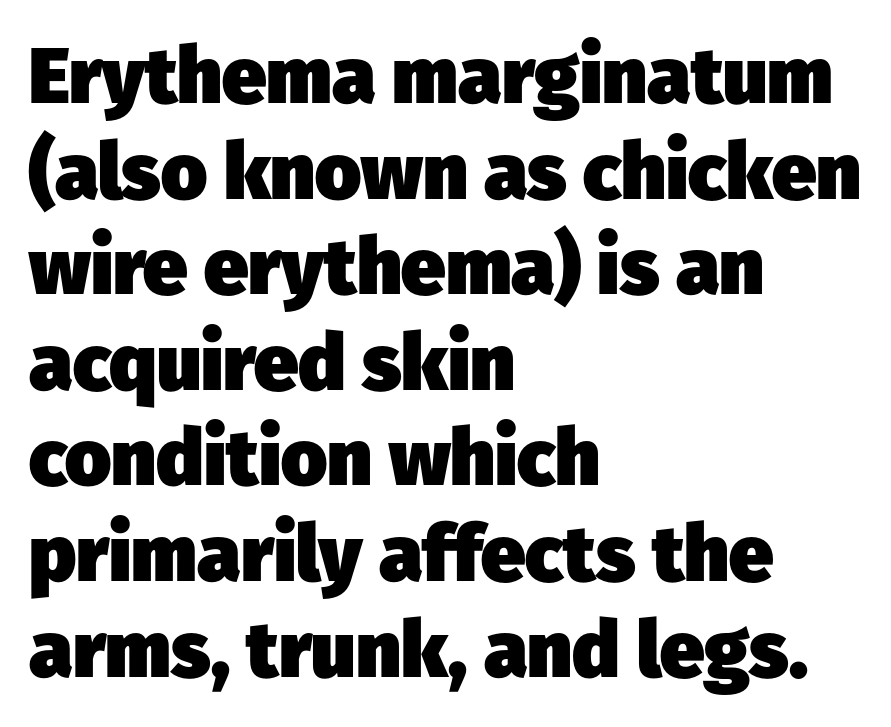
The image shows 79 px heavy sans-serif type; set left-aligned, line spacing 1.21x, normal letter spacing, not underlined; low stroke contrast and a medium x-height.
